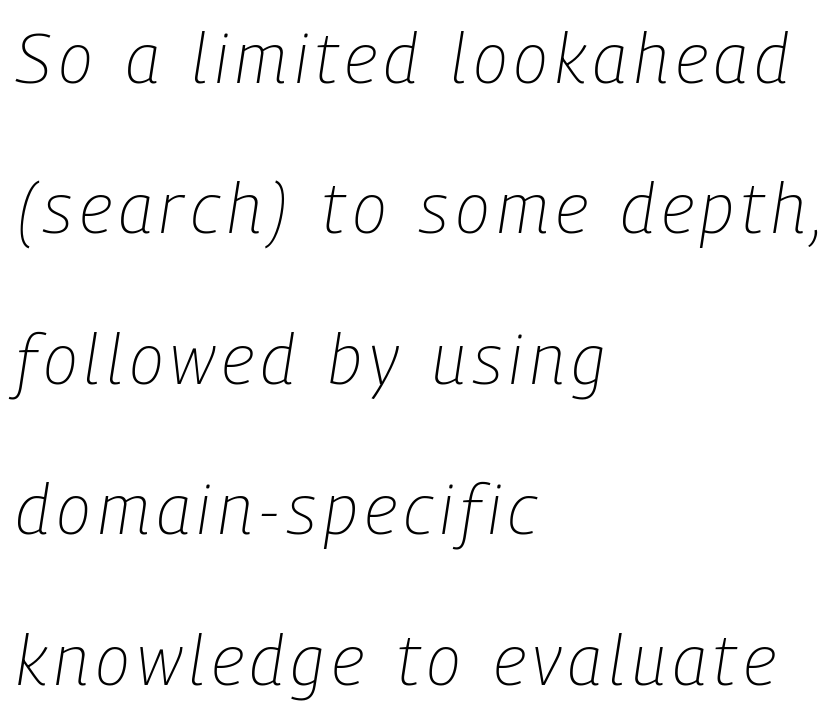
You could fit nearly another row in the gap between these rows. The typesetting does not lean heavy: it is not bold. Spacing verdict: proportional, widths tailored to each character. Italic? Definitely — the glyphs are oblique. This sample is left-justified, so line endings fall wherever the words run out.
